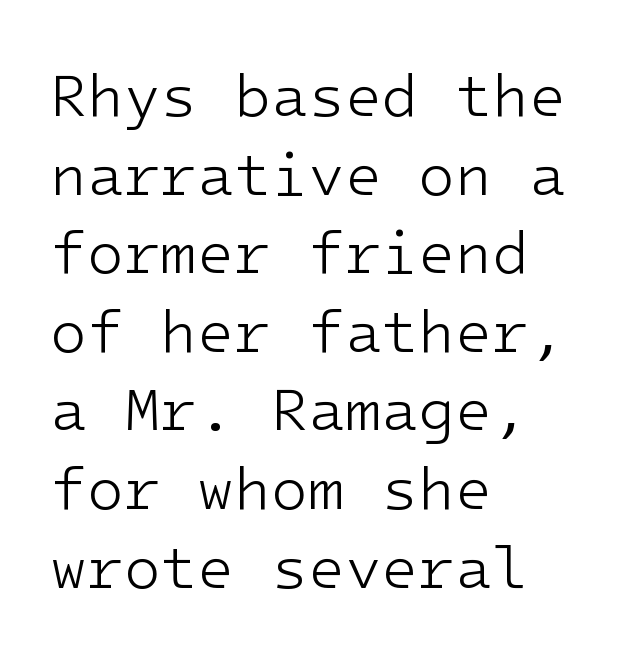
{"serif": "no", "italic": "no", "bold": "no", "weight": "light", "width": "normal", "stroke_contrast": "low", "x_height": "medium", "underline": "no", "align": "left", "line_spacing": "normal", "line_spacing_ratio": 1.31, "letter_spacing": "normal", "letter_spacing_em": 0.0, "glyph_px": 60}
